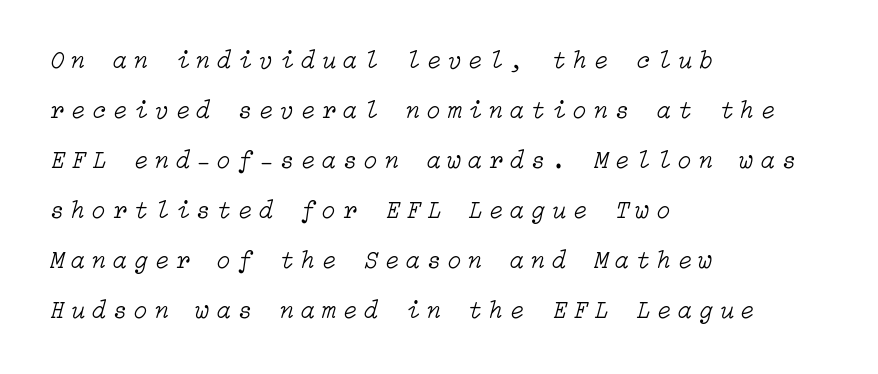
Compared with a centered layout, this one pins lines to the left instead. Type without underlining. Compared with typical paragraphs, the rows here are farther apart. Tracking value appears strongly positive — letters spread wide.
